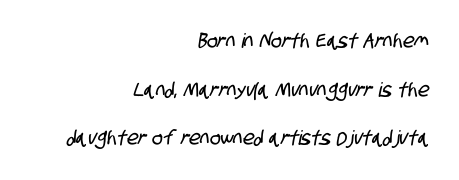
Q: Is the text underlined? A: No.
Q: How is the paragraph aligned? A: Right-aligned.
Q: Is the spacing between letters normal or unusually wide? A: Normal.
Q: Is the spacing between lines tight, normal or loose? A: Loose.
